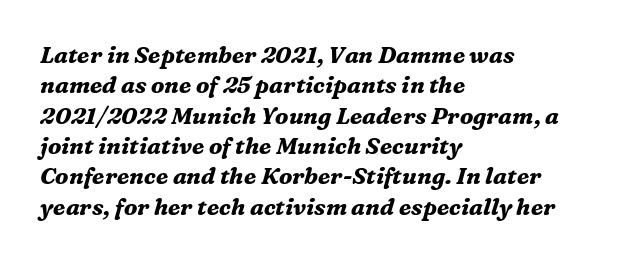
{"italic": "yes", "lean": "right", "slant_degrees": 16, "bold": "yes", "underline": "no", "align": "left", "line_spacing": "normal", "line_spacing_ratio": 1.32, "letter_spacing": "normal", "letter_spacing_em": 0.0, "glyph_px": 23}
